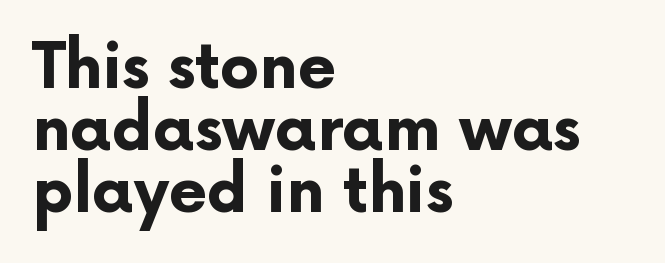
The image shows 62 px bold sans-serif type, upright; set left-aligned, tight line spacing (1.0x), normal letter spacing, not underlined; low stroke contrast and a medium x-height.
